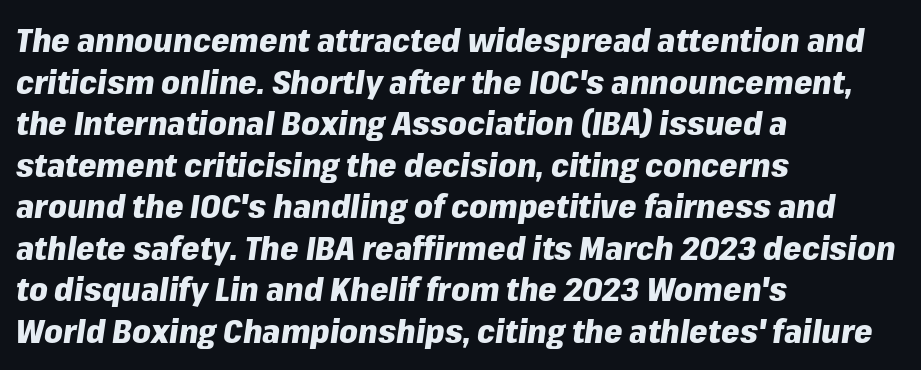
Q: Is the text bold? A: Yes.
Q: Is the text italic (slanted)? A: Yes, it leans right by about 8 degrees.
Q: Is the text underlined? A: No.
Q: How is the paragraph aligned? A: Left-aligned.
Q: Is the spacing between letters normal or unusually wide? A: Normal.
Q: Is the spacing between lines tight, normal or loose? A: Normal.
Q: Width (condensed, normal, or wide)? A: Normal.
Q: Stroke contrast? A: Low.
Q: x-height? A: Medium.
Q: Monospaced? A: No.
